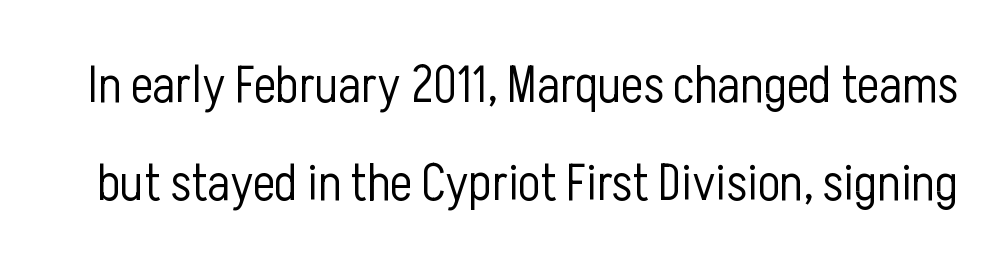
{"serif": "no", "italic": "no", "bold": "no", "weight": "light", "width": "condensed", "stroke_contrast": "low", "x_height": "medium", "monospaced": "no", "underline": "no", "line_spacing_ratio": 1.88, "letter_spacing": "normal", "letter_spacing_em": 0.0, "glyph_px": 52}
